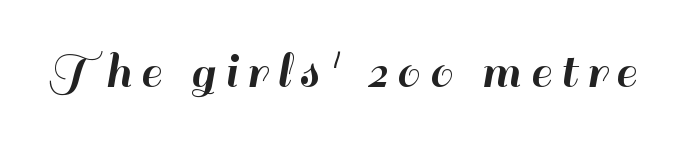
Q: Is the text italic (slanted)? A: Yes.
Q: Is the typeface a serif or a sans-serif typeface? A: Sans-serif.
Q: Is the text underlined? A: No.
Q: Width (condensed, normal, or wide)? A: Normal.
Q: Stroke contrast? A: High.
Q: x-height? A: Small.
Q: Monospaced? A: No.
